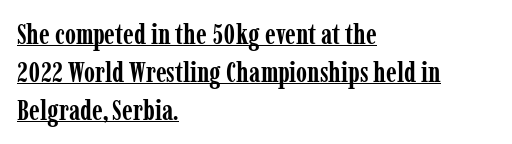
{"serif": "yes", "italic": "no", "bold": "yes", "weight": "semibold", "width": "condensed", "stroke_contrast": "low", "x_height": "medium", "monospaced": "no", "underline": "yes", "align": "left", "line_spacing": "normal", "line_spacing_ratio": 1.35, "letter_spacing": "normal", "letter_spacing_em": 0.0, "glyph_px": 28}
